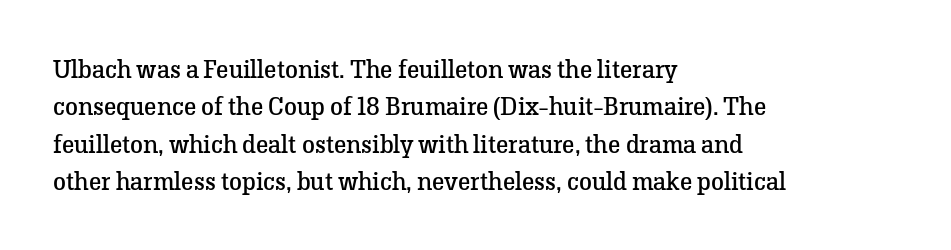
{"italic": "no", "bold": "no", "underline": "no", "align": "left", "line_spacing": "normal", "line_spacing_ratio": 1.44, "letter_spacing": "normal", "letter_spacing_em": 0.0, "glyph_px": 26}
